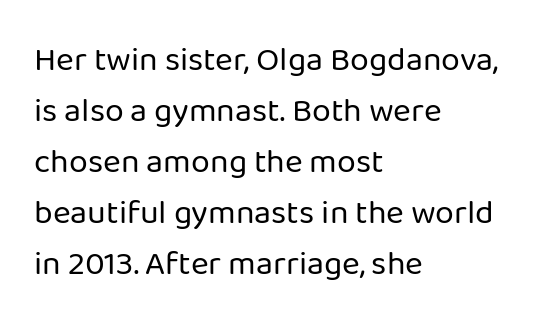
The image shows 34 px regular-weight sans-serif type, upright; set left-aligned, normal line spacing (1.5x), normal letter spacing, not underlined; low stroke contrast and a medium x-height.
